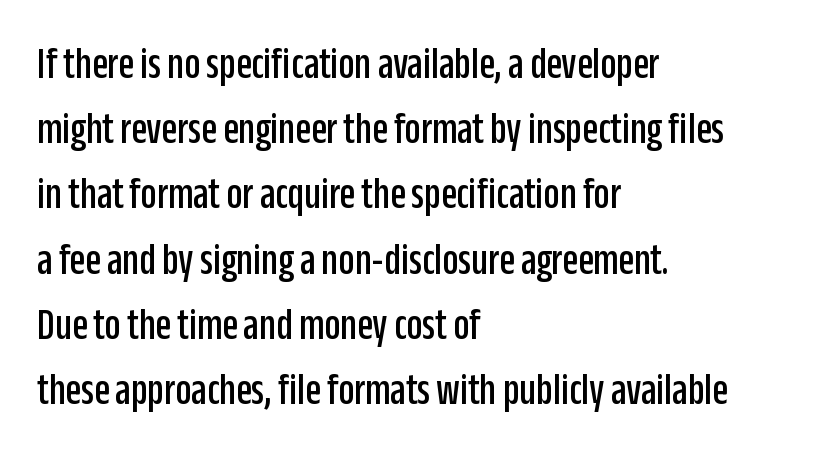
The passage shown is typed in a proportional face where columns would drift. Unlike a traditional serif, this face leaves its strokes unadorned. The typography opts for an upright posture over an oblique one. A classic flush-left, rag-right setting is used for this passage. How are the letters spaced? Ordinarily, with no added tracking. Rule under the text: the space is simply empty.
